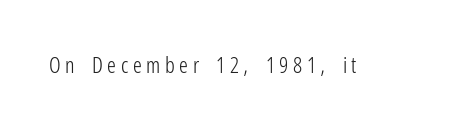
Q: Is the text bold? A: No.
Q: Is the text italic (slanted)? A: No, it is upright.
Q: Is the text underlined? A: No.
Q: Is the spacing between letters normal or unusually wide? A: Unusually wide.
